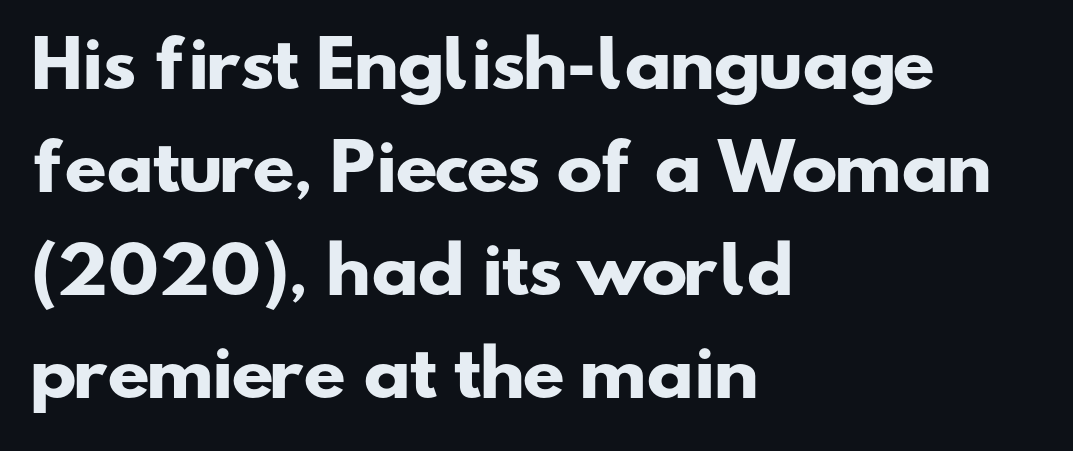
The image shows 62 px heavy, wide sans-serif type; set left-aligned, normal line spacing (1.66x), normal letter spacing, not underlined; low stroke contrast and a small x-height.
